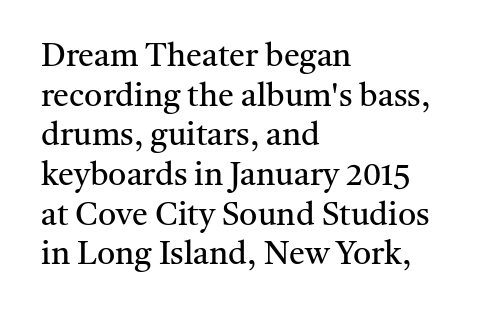
Typographically, this falls in the serif category. Quick note: not italic, upright. The foot of each line stays bare and open. Here the designer chose a conventional face with non-uniform glyph widths. Tracking value appears to be zero — textbook default spacing. Alignment: flush left.
